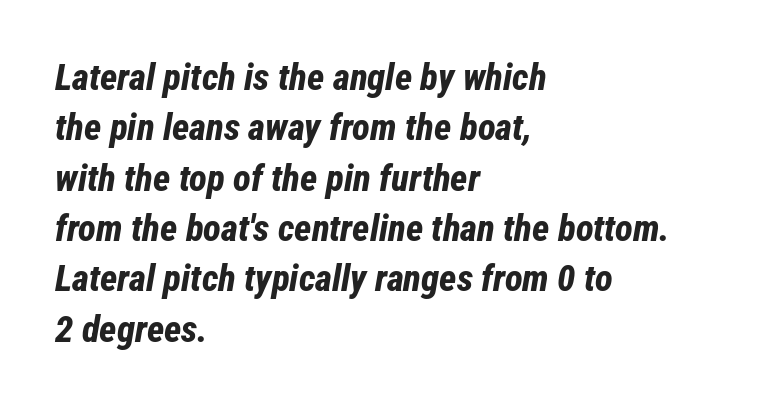
The image shows 37 px bold, condensed type, italic (leaning right); set left-aligned, normal line spacing (1.36x), normal letter spacing, not underlined; low stroke contrast and a medium x-height.
